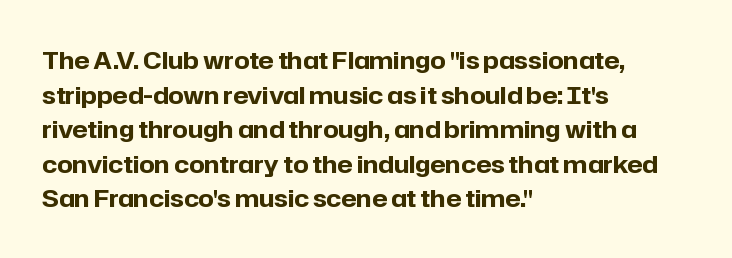
{"italic": "no", "bold": "yes", "underline": "no", "align": "left", "line_spacing": "normal", "line_spacing_ratio": 1.44, "letter_spacing": "normal", "letter_spacing_em": 0.0, "glyph_px": 24}
